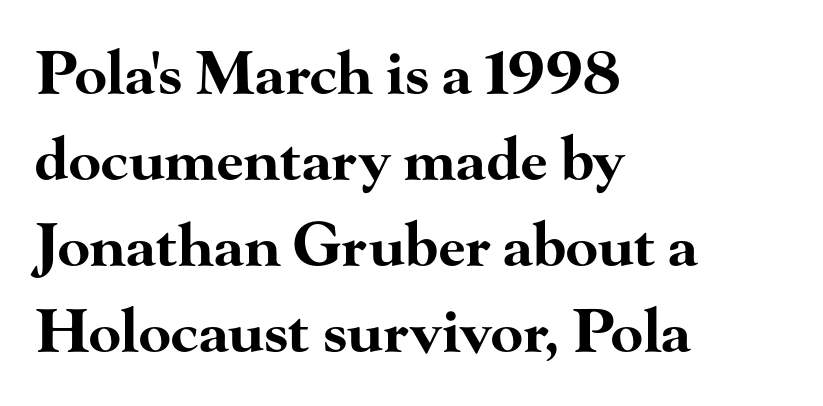
Q: Is the text bold? A: Yes.
Q: Is the text italic (slanted)? A: No, it is upright.
Q: Is the typeface a serif or a sans-serif typeface? A: Serif.
Q: Is the text underlined? A: No.
Q: How is the paragraph aligned? A: Left-aligned.
Q: Is the spacing between letters normal or unusually wide? A: Normal.
Q: Is the spacing between lines tight, normal or loose? A: Normal.
Q: Width (condensed, normal, or wide)? A: Wide.
Q: Stroke contrast? A: High.
Q: x-height? A: Small.
Q: Monospaced? A: No.
